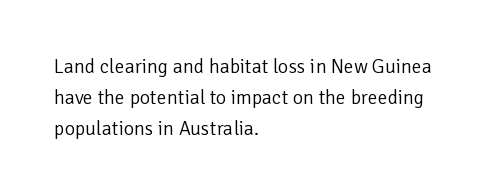
Q: Is the text bold? A: No.
Q: Is the text italic (slanted)? A: No, it is upright.
Q: Is the text underlined? A: No.
Q: How is the paragraph aligned? A: Left-aligned.
Q: Is the spacing between letters normal or unusually wide? A: Normal.
Q: Is the spacing between lines tight, normal or loose? A: Normal.
